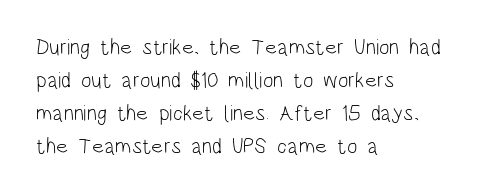
In terms of leading, this rendering sits right in the middle. Quick note: not italic, upright. Stems here are at most as thick as an everyday book face. Letter spacing: default.
